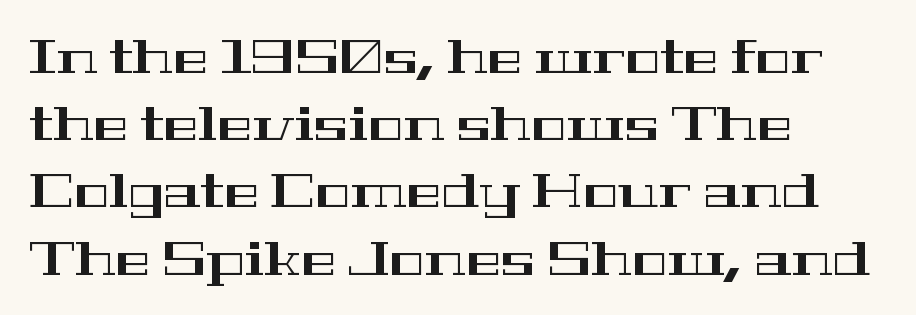
The image shows 47 px wide serif type, upright; set left-aligned, normal line spacing (1.43x), normal letter spacing, not underlined; high stroke contrast and a medium x-height.
